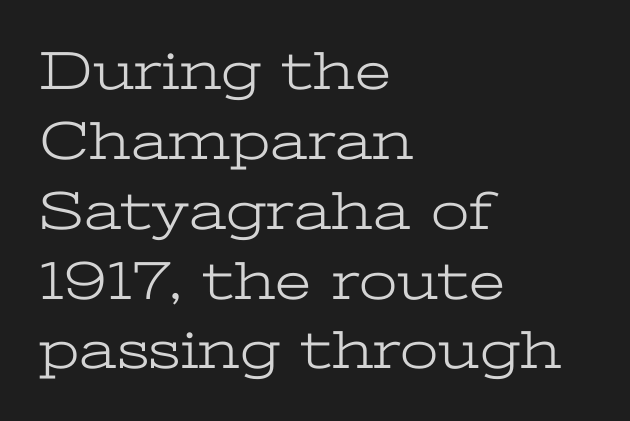
Font category for this specimen: serif. Summary of vertical rhythm: regular, with standard interline spacing. The strip under each line holds only bare page. The horizontal fit of the characters is conventional and even.
